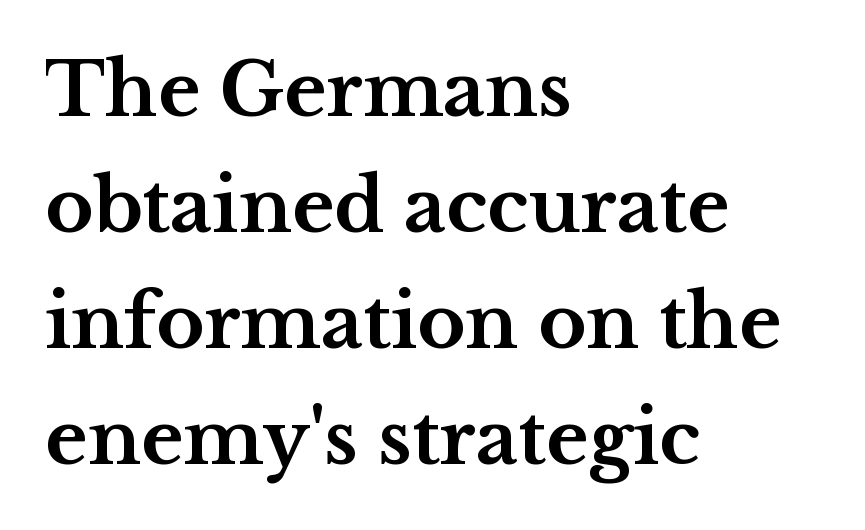
The image shows 73 px bold, wide serif type, upright; set left-aligned, normal line spacing (1.59x), normal letter spacing, not underlined; medium stroke contrast and a medium x-height.
